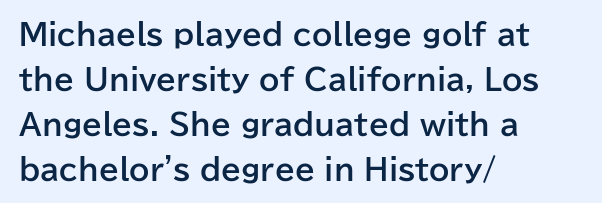
{"serif": "no", "italic": "no", "bold": "yes", "weight": "bold", "width": "normal", "stroke_contrast": "low", "x_height": "medium", "monospaced": "no", "underline": "no", "align": "left", "line_spacing": "normal", "line_spacing_ratio": 1.55, "letter_spacing": "normal", "letter_spacing_em": 0.0, "glyph_px": 29}
